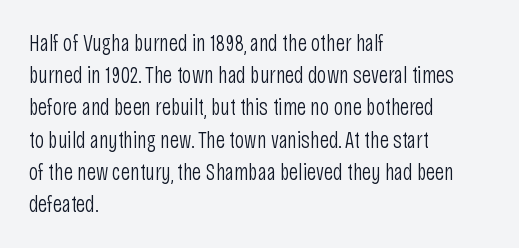
Q: Is the text bold? A: No.
Q: Is the text italic (slanted)? A: No, it is upright.
Q: Is the text underlined? A: No.
Q: How is the paragraph aligned? A: Left-aligned.
Q: Is the spacing between letters normal or unusually wide? A: Normal.
Q: Is the spacing between lines tight, normal or loose? A: Normal.
